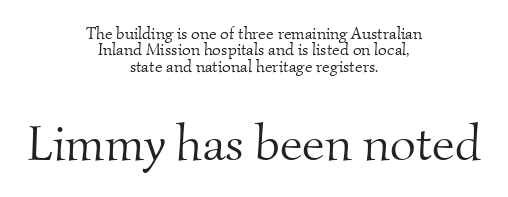
The image shows 50 px light serif type; set centered, tight line spacing (0.96x), normal letter spacing, not underlined; the second (bottom) block is 2.94x larger; medium stroke contrast and a small x-height.
